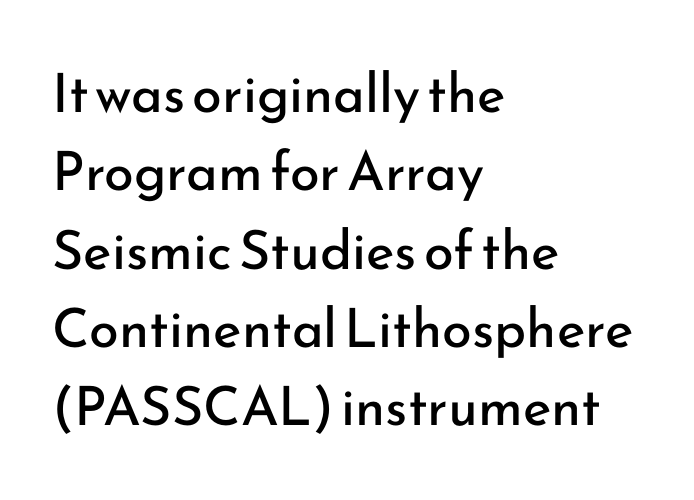
The image shows 54 px regular-weight sans-serif type, upright; set left-aligned, normal line spacing (1.45x), normal letter spacing, not underlined; low stroke contrast and a small x-height.
